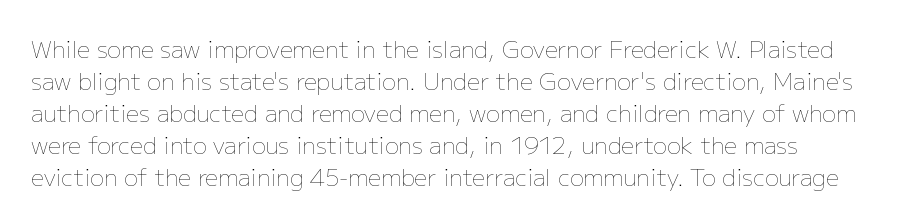
{"italic": "no", "bold": "no", "underline": "no", "line_spacing": "normal", "line_spacing_ratio": 1.39, "letter_spacing": "normal", "letter_spacing_em": 0.0, "glyph_px": 23}
